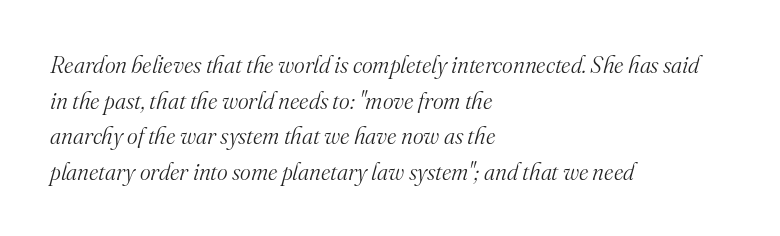
Q: Is the text bold? A: No.
Q: Is the text italic (slanted)? A: Yes, it leans right by about 16 degrees.
Q: Is the text underlined? A: No.
Q: How is the paragraph aligned? A: Left-aligned.
Q: Is the spacing between letters normal or unusually wide? A: Normal.
Q: Is the spacing between lines tight, normal or loose? A: Normal.
